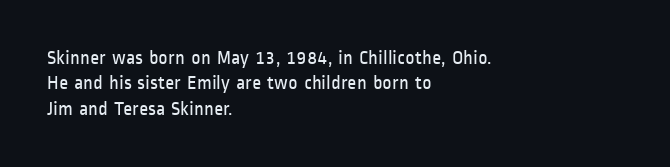
The rows are spaced the way most documents space them. Weight: in the light-to-regular range. Each word holds together tightly as a unit, with standard inter-letter gaps. Nobody drew a line under any word here.
